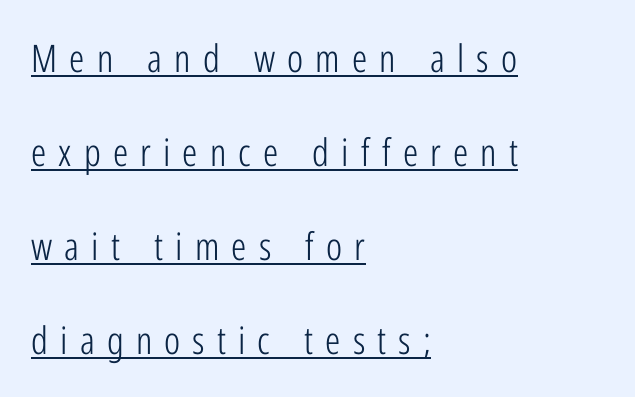
Nothing sits at the stroke ends, so this counts as sans-serif. Every character sits straight up, as roman type does. This rendering widens character spacing well past its baseline value. Stroke mass is kept to a normal reading level or below. Looks like someone drew a line under every word here. Varying glyph widths throughout — classic text-font behaviour.
